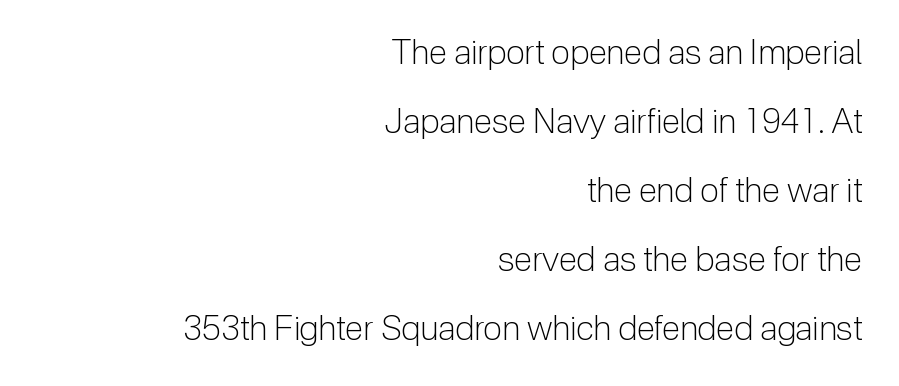
The image shows 34 px light sans-serif type, upright; set right-aligned, loose line spacing (2.03x), normal letter spacing, not underlined; low stroke contrast and a medium x-height.
